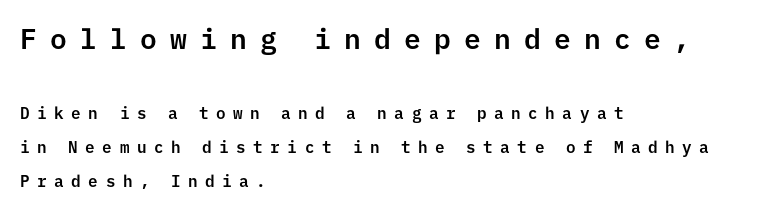
{"serif": "no", "italic": "no", "width": "normal", "stroke_contrast": "low", "x_height": "medium", "monospaced": "yes", "underline": "no", "align": "left", "line_spacing": "loose", "line_spacing_ratio": 2.12, "letter_spacing": "wide", "letter_spacing_em": 0.47, "larger_block": "first", "size_ratio": 1.75, "glyph_px": 28}
